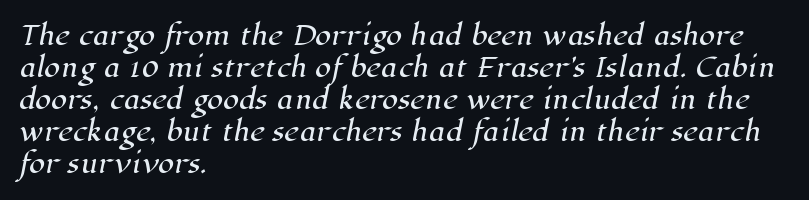
The rendering anchors every line to the left-hand side. Nothing unusual about the tracking: characters are spaced as the font intends. The string is rendered with underlining switched off.
